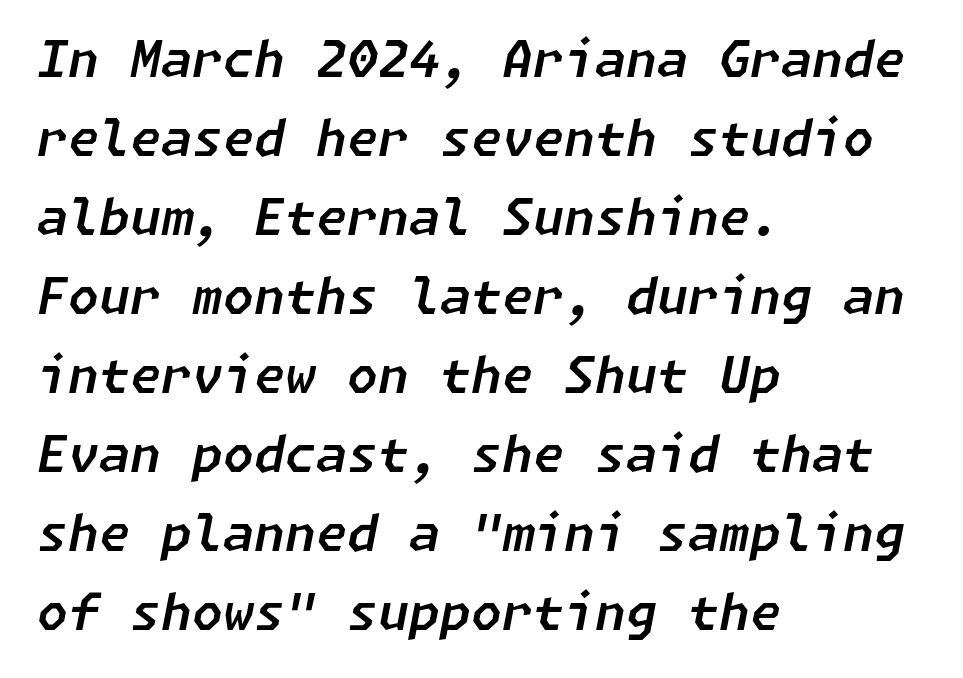
{"italic": "yes", "lean": "right", "slant_degrees": 11, "width": "normal", "stroke_contrast": "low", "x_height": "medium", "underline": "no", "align": "left", "line_spacing": "normal", "line_spacing_ratio": 1.58, "letter_spacing": "normal", "letter_spacing_em": 0.0, "glyph_px": 50}
